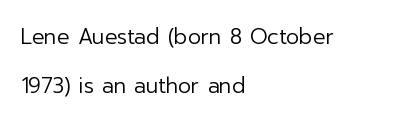
The image shows 21 px text type, upright; set left-aligned, loose line spacing (2.33x), normal letter spacing, not underlined.
